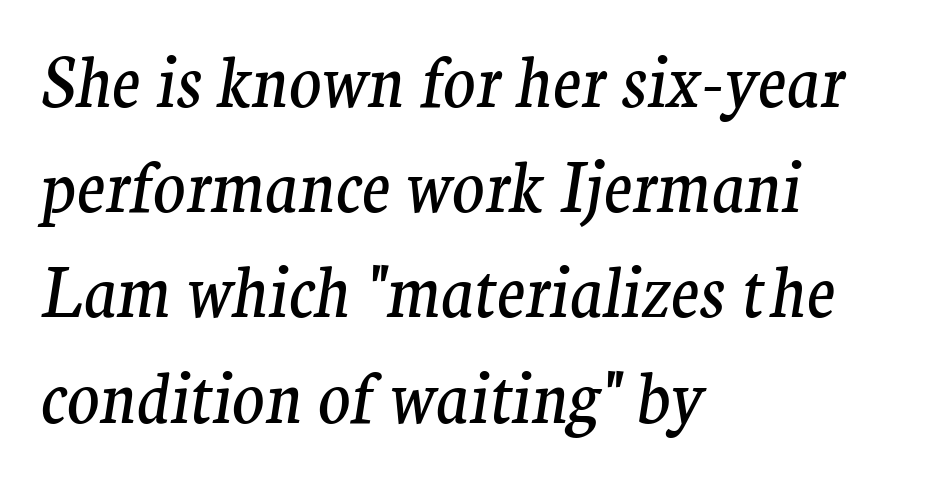
Each new line begins a customary step beneath the previous one. The strip under each line holds only bare page. Yep, that's italic — everything's leaning. The paragraph shown leans on its left margin.
